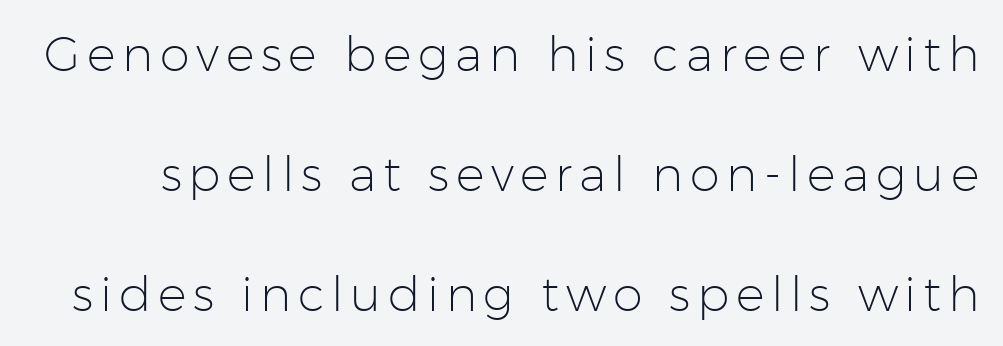
You can tell from the bare stems that sans-serif type was used. Weight class: somewhere from thin through regular. Descender tails drop into unmarked territory. The passage shown is typed in a proportional face where columns would drift. Do the letters lean? They stand straight. This block would shrink considerably if given ordinary leading; it's expanded now.
